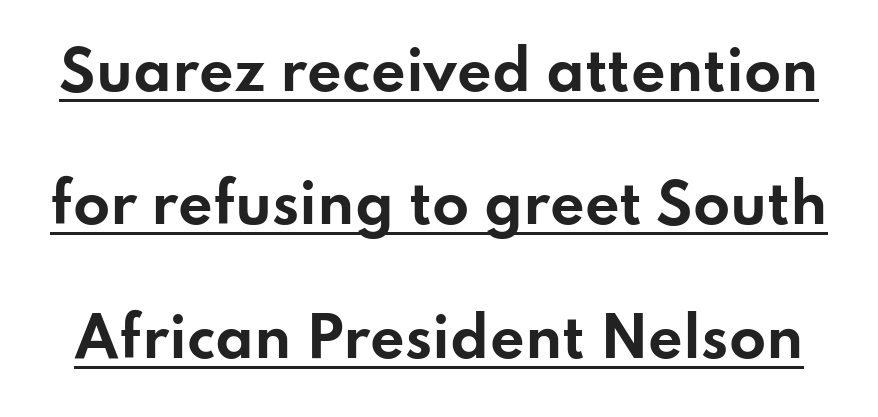
The image shows 54 px bold, wide sans-serif type, upright; set loose line spacing (2.47x), normal letter spacing, underlined; low stroke contrast and a small x-height.
